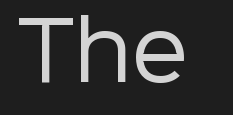
{"serif": "no", "italic": "no", "bold": "no", "weight": "regular", "width": "normal", "stroke_contrast": "low", "x_height": "medium", "monospaced": "no", "underline": "no", "letter_spacing": "normal", "letter_spacing_em": 0.0, "glyph_px": 80}
